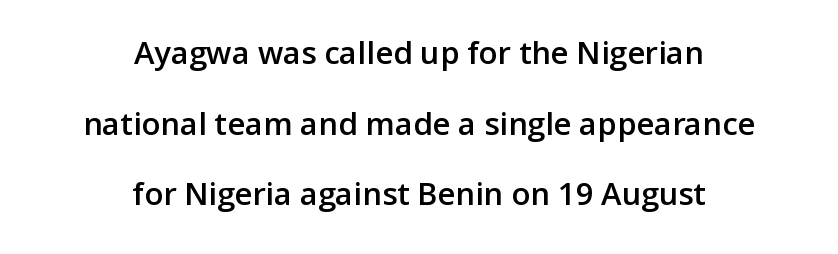
{"serif": "no", "italic": "no", "bold": "semi", "weight": "semibold", "width": "normal", "stroke_contrast": "low", "x_height": "medium", "monospaced": "no", "underline": "no", "align": "center", "line_spacing": "loose", "line_spacing_ratio": 2.28, "letter_spacing": "normal", "letter_spacing_em": 0.0, "glyph_px": 31}
